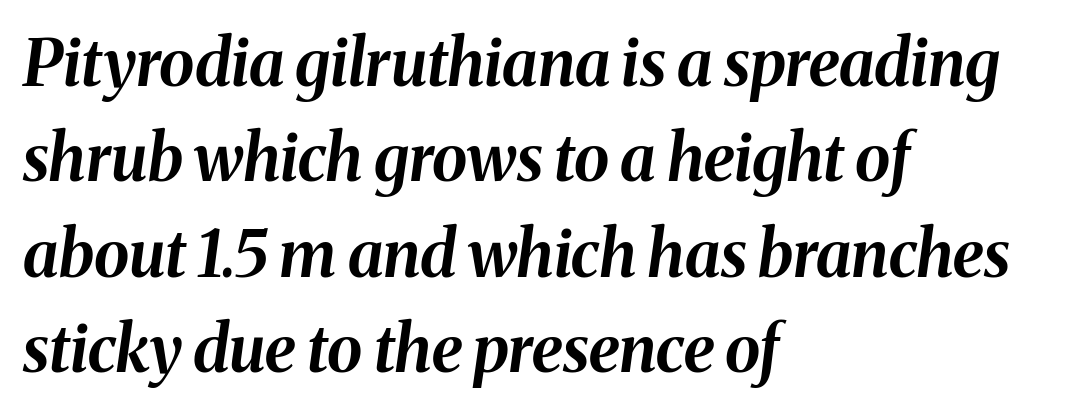
Typeset ragged right — the left edge is the straight one. Strong, thick strokes mark this as bold type. Rows of type keep a routine distance in the vertical direction. Lines of text with bare space underneath. Glyph-to-glyph distance matches everyday printed text. Characters are canted at an angle relative to the baseline's perpendicular.
